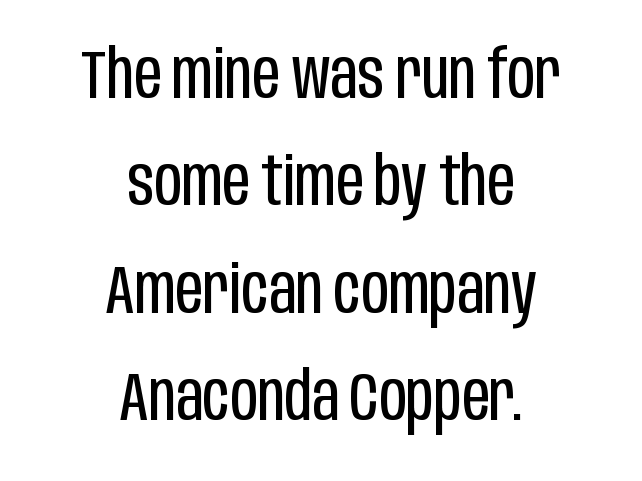
{"serif": "no", "italic": "no", "bold": "no", "weight": "regular", "width": "condensed", "stroke_contrast": "low", "x_height": "large", "monospaced": "no", "underline": "no", "align": "center", "line_spacing": "normal", "line_spacing_ratio": 1.58, "letter_spacing": "normal", "letter_spacing_em": 0.0, "glyph_px": 68}
